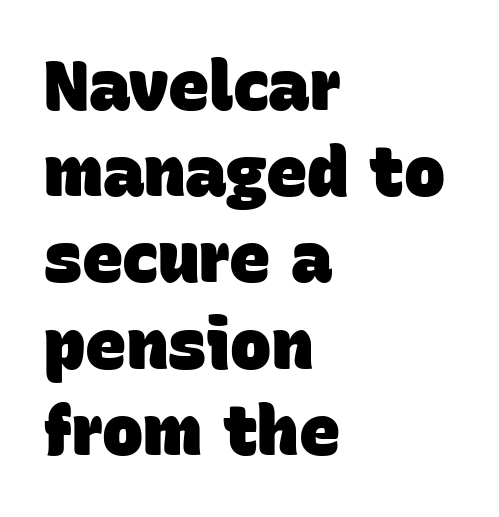
The image shows 69 px heavy sans-serif type; set left-aligned, normal line spacing (1.25x), normal letter spacing, not underlined; low stroke contrast and a large x-height.
